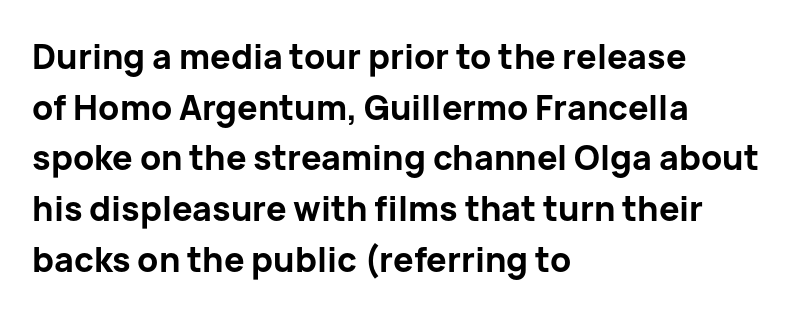
Q: Is the text bold? A: Yes.
Q: Is the text italic (slanted)? A: No, it is upright.
Q: Is the typeface a serif or a sans-serif typeface? A: Sans-serif.
Q: Is the text underlined? A: No.
Q: How is the paragraph aligned? A: Left-aligned.
Q: Is the spacing between letters normal or unusually wide? A: Normal.
Q: Is the spacing between lines tight, normal or loose? A: Normal.
Q: Width (condensed, normal, or wide)? A: Normal.
Q: Stroke contrast? A: Low.
Q: x-height? A: Medium.
Q: Monospaced? A: No.
